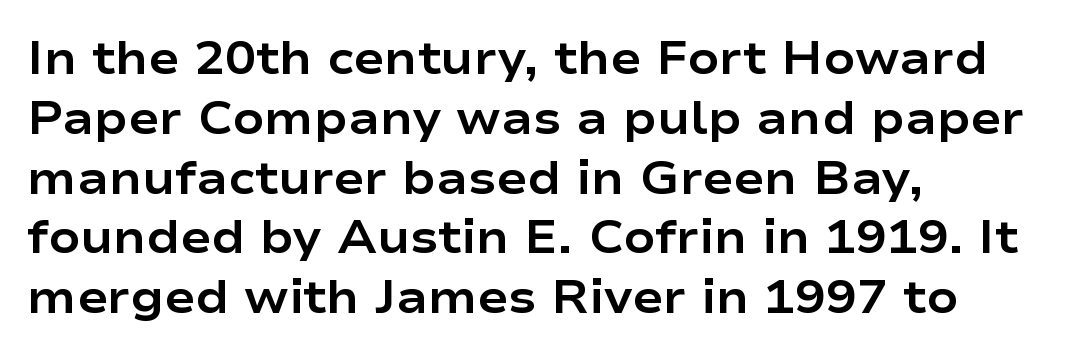
{"serif": "no", "italic": "no", "bold": "yes", "weight": "bold", "width": "wide", "stroke_contrast": "low", "x_height": "medium", "monospaced": "no", "underline": "no", "align": "left", "line_spacing": "normal", "line_spacing_ratio": 1.3, "letter_spacing": "normal", "letter_spacing_em": 0.0, "glyph_px": 46}
